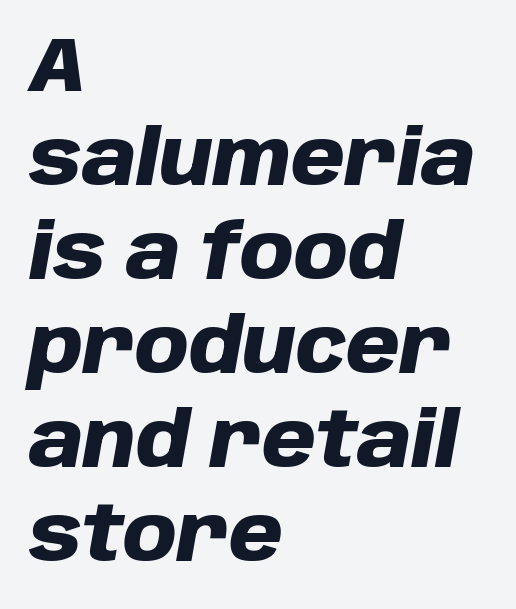
Q: Is the text bold? A: Yes.
Q: Is the text italic (slanted)? A: Yes, it leans right by about 10 degrees.
Q: Is the text underlined? A: No.
Q: How is the paragraph aligned? A: Left-aligned.
Q: Is the spacing between letters normal or unusually wide? A: Normal.
Q: Width (condensed, normal, or wide)? A: Normal.
Q: Stroke contrast? A: Low.
Q: x-height? A: Large.
Q: Monospaced? A: No.
